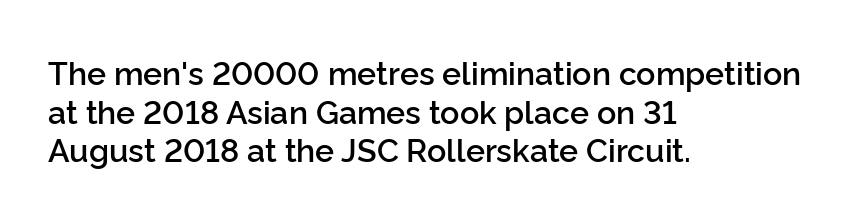
Q: Is the text bold? A: Semi-bold.
Q: Is the text italic (slanted)? A: No, it is upright.
Q: Is the typeface a serif or a sans-serif typeface? A: Sans-serif.
Q: Is the text underlined? A: No.
Q: How is the paragraph aligned? A: Left-aligned.
Q: Is the spacing between letters normal or unusually wide? A: Normal.
Q: Width (condensed, normal, or wide)? A: Normal.
Q: Stroke contrast? A: Low.
Q: x-height? A: Medium.
Q: Monospaced? A: No.
